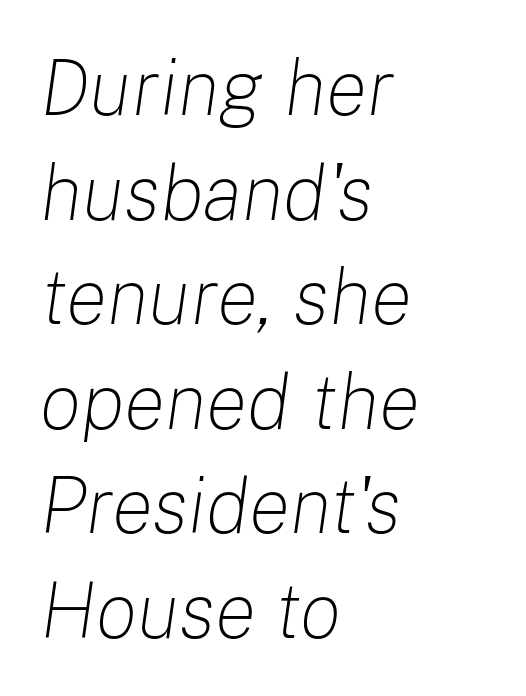
Q: Is the text bold? A: No.
Q: Is the text italic (slanted)? A: Yes, it leans right by about 8 degrees.
Q: Is the text underlined? A: No.
Q: How is the paragraph aligned? A: Left-aligned.
Q: Is the spacing between letters normal or unusually wide? A: Normal.
Q: Is the spacing between lines tight, normal or loose? A: Normal.
Q: Width (condensed, normal, or wide)? A: Normal.
Q: Stroke contrast? A: Low.
Q: x-height? A: Medium.
Q: Monospaced? A: No.
